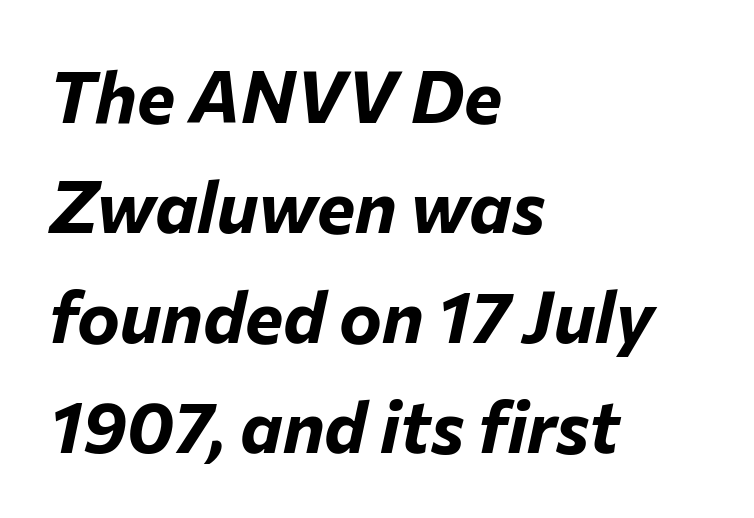
Q: Is the text bold? A: Yes.
Q: Is the text italic (slanted)? A: Yes, it leans right by about 12 degrees.
Q: Is the text underlined? A: No.
Q: How is the paragraph aligned? A: Left-aligned.
Q: Is the spacing between letters normal or unusually wide? A: Normal.
Q: Is the spacing between lines tight, normal or loose? A: Normal.
Q: Width (condensed, normal, or wide)? A: Normal.
Q: Stroke contrast? A: Low.
Q: x-height? A: Medium.
Q: Monospaced? A: No.
